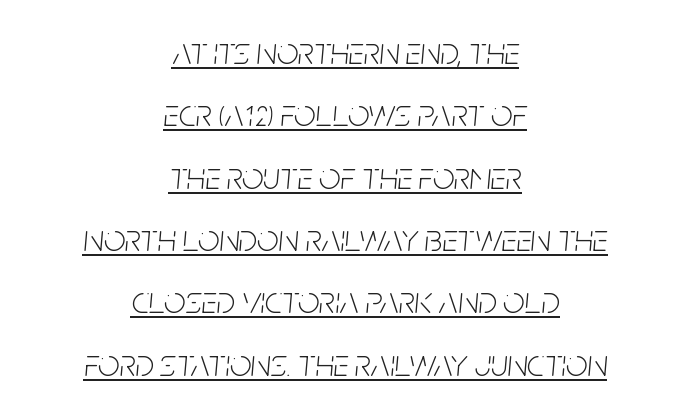
Q: Is the text bold? A: No.
Q: Is the text italic (slanted)? A: Yes, it leans right by about 5 degrees.
Q: Is the text underlined? A: Yes.
Q: How is the paragraph aligned? A: Centered.
Q: Is the spacing between letters normal or unusually wide? A: Normal.
Q: Is the spacing between lines tight, normal or loose? A: Normal.
Q: Width (condensed, normal, or wide)? A: Condensed.
Q: Stroke contrast? A: Low.
Q: x-height? A: Large.
Q: Monospaced? A: No.
